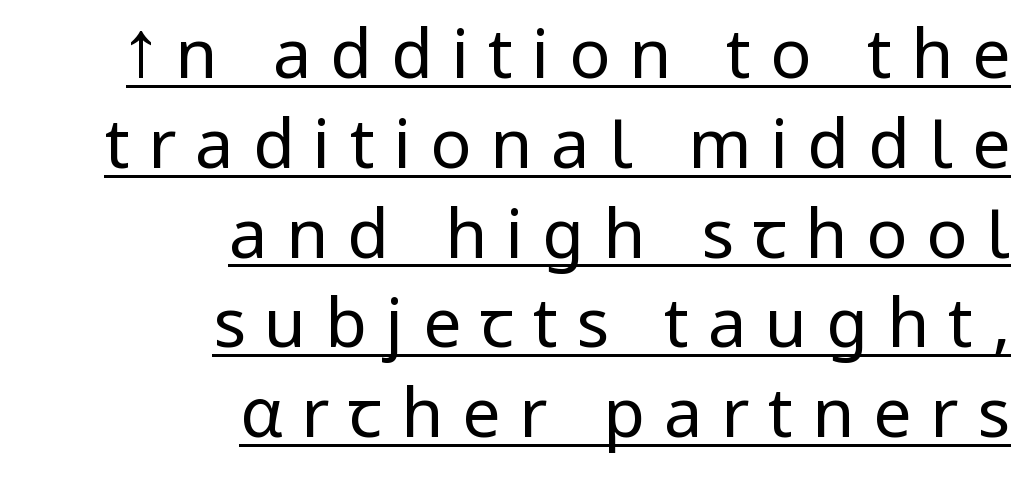
{"serif": "no", "italic": "no", "bold": "no", "weight": "regular", "width": "normal", "stroke_contrast": "low", "x_height": "medium", "monospaced": "no", "underline": "yes", "align": "right", "line_spacing": "normal", "line_spacing_ratio": 1.32, "letter_spacing": "wide", "letter_spacing_em": 0.28, "glyph_px": 68}
